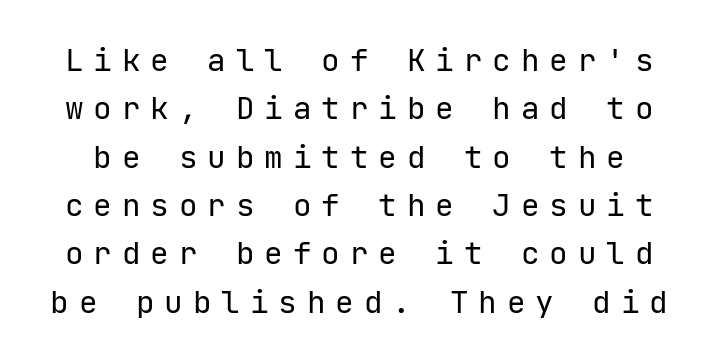
These lines are composed in type without serifs. Italic? Not at all — the glyphs are vertical. Successive baselines arrive at the customary interval. Honestly, the letter spacing is so wide it's the main thing you notice.
